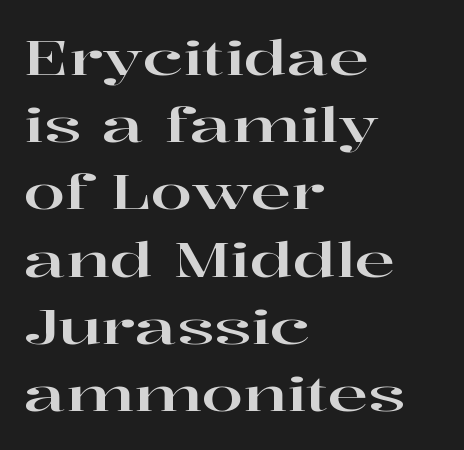
The image shows 48 px wide serif type, upright; set left-aligned, normal line spacing (1.4x), normal letter spacing, not underlined; high stroke contrast and a medium x-height.
